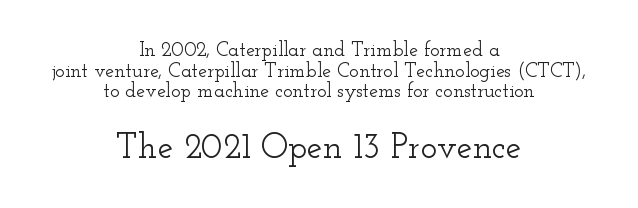
The image shows 35 px wide serif type, upright; set centered, tight line spacing (1.03x), normal letter spacing, not underlined; the second (bottom) block is 1.75x larger; low stroke contrast and a small x-height.
